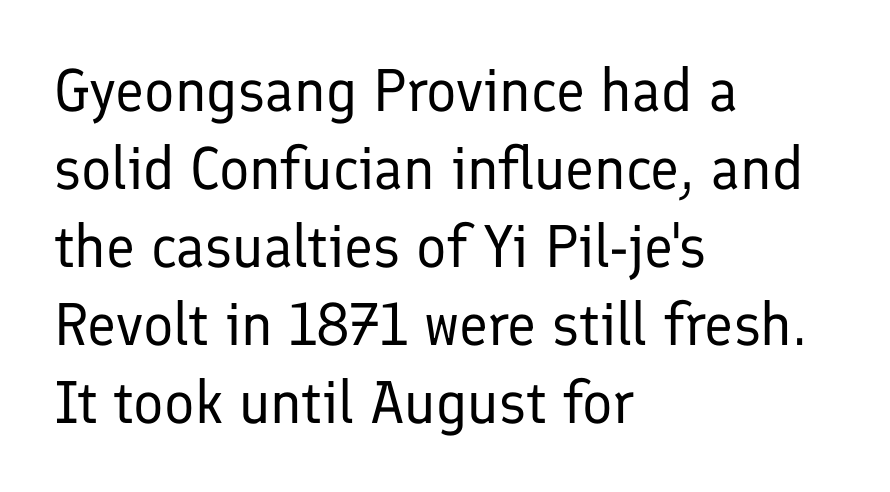
{"serif": "no", "italic": "no", "bold": "no", "weight": "regular", "width": "normal", "stroke_contrast": "low", "x_height": "medium", "monospaced": "no", "underline": "no", "align": "left", "line_spacing": "normal", "line_spacing_ratio": 1.3, "letter_spacing": "normal", "letter_spacing_em": 0.0, "glyph_px": 60}
